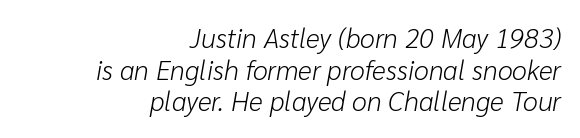
Stems here are at most as thick as an everyday book face. An italicized treatment has been applied to the whole sample. Nobody touched the tracking dial on this one. Descender tails drop into unmarked territory.
